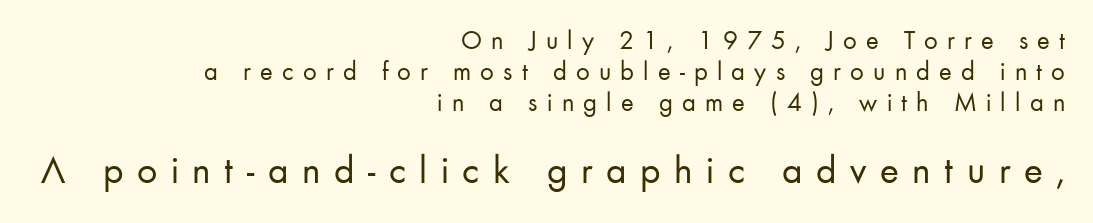
The image shows 40 px regular-weight sans-serif type, upright; set right-aligned, tight line spacing (1.15x), unusually wide letter spacing (+0.34 em), not underlined; the second (bottom) block is 1.48x larger; low stroke contrast and a small x-height.
